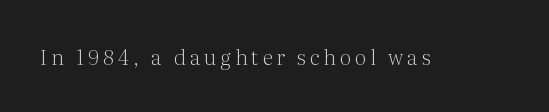
Q: Is the text bold? A: No.
Q: Is the text italic (slanted)? A: No, it is upright.
Q: Is the text underlined? A: No.
